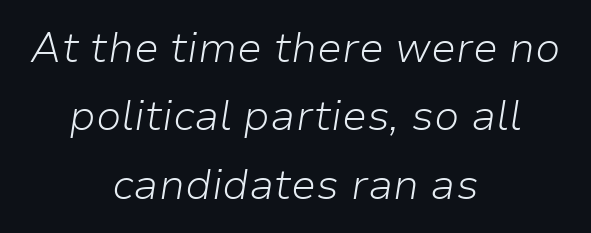
The image shows 42 px light type, italic (leaning right); set centered, normal line spacing (1.63x), normal letter spacing, not underlined; low stroke contrast and a medium x-height.
